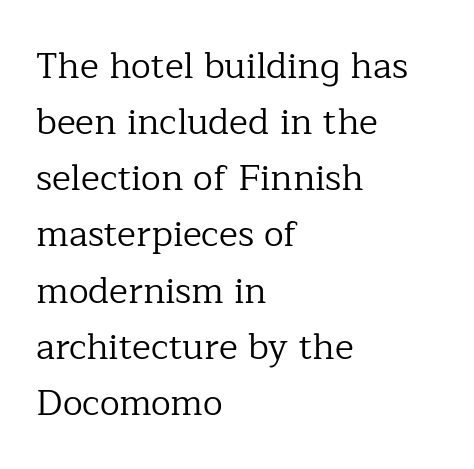
Q: Is the text bold? A: No.
Q: Is the text italic (slanted)? A: No, it is upright.
Q: Is the typeface a serif or a sans-serif typeface? A: Serif.
Q: Is the text underlined? A: No.
Q: How is the paragraph aligned? A: Left-aligned.
Q: Is the spacing between letters normal or unusually wide? A: Normal.
Q: Is the spacing between lines tight, normal or loose? A: Normal.
Q: Width (condensed, normal, or wide)? A: Normal.
Q: Stroke contrast? A: Low.
Q: x-height? A: Medium.
Q: Monospaced? A: No.
